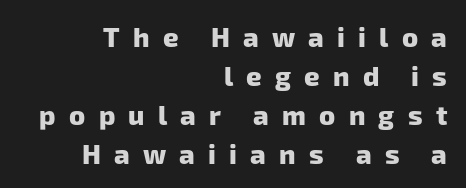
The image shows 27 px bold type; set right-aligned, normal line spacing (1.44x), unusually wide letter spacing (+0.49 em), not underlined.
